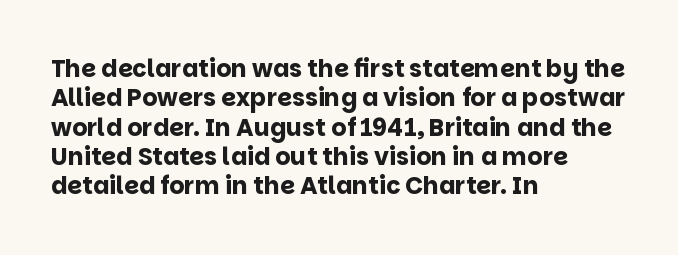
{"italic": "no", "bold": "yes", "underline": "no", "align": "left", "line_spacing_ratio": 1.22, "letter_spacing": "normal", "letter_spacing_em": 0.0, "glyph_px": 24}
